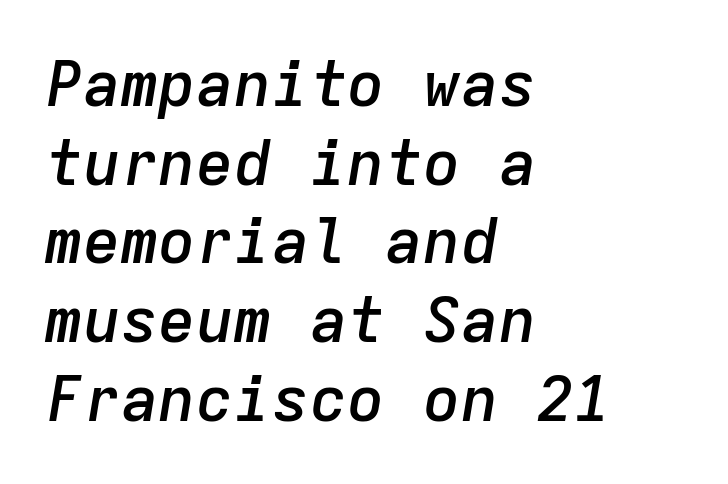
The image shows 63 px semibold type, italic (leaning right), monospaced; set left-aligned, normal line spacing (1.25x), normal letter spacing, not underlined; low stroke contrast and a medium x-height.
